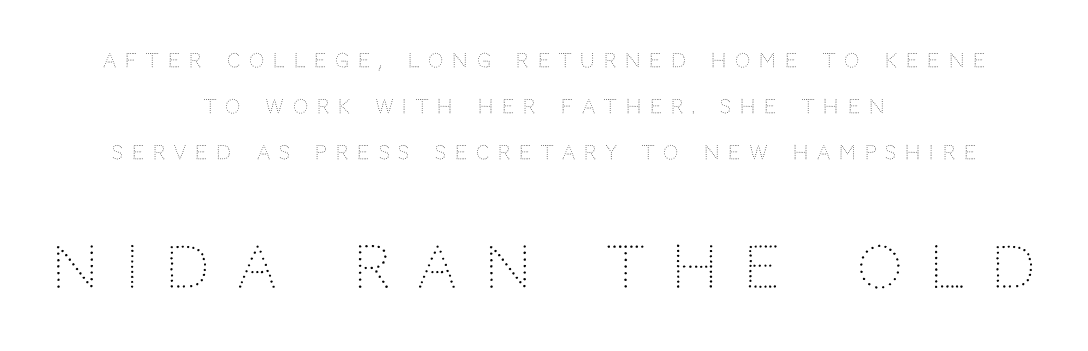
{"serif": "no", "italic": "no", "bold": "no", "weight": "light", "width": "normal", "stroke_contrast": "low", "x_height": "large", "monospaced": "no", "underline": "no", "align": "center", "line_spacing": "loose", "line_spacing_ratio": 2.42, "letter_spacing": "wide", "letter_spacing_em": 0.48, "larger_block": "second", "size_ratio": 3.0, "glyph_px": 57}
